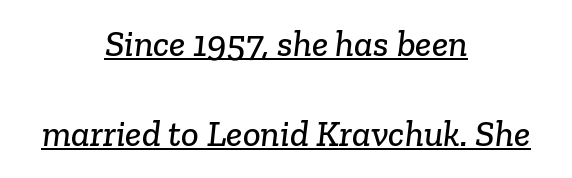
The image shows 37 px serif type; set centered, loose line spacing (2.44x), normal letter spacing, underlined; low stroke contrast and a medium x-height.
